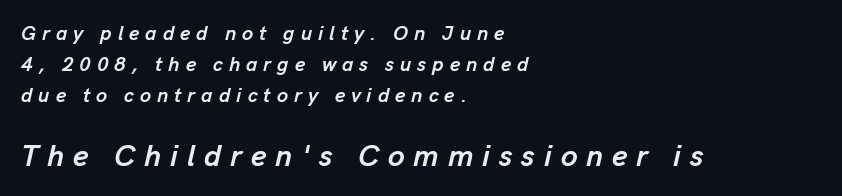
{"italic": "yes", "lean": "right", "slant_degrees": 13, "bold": "yes", "weight": "semibold", "width": "normal", "stroke_contrast": "low", "x_height": "medium", "monospaced": "no", "underline": "no", "align": "left", "line_spacing": "normal", "line_spacing_ratio": 1.55, "letter_spacing": "wide", "letter_spacing_em": 0.3, "larger_block": "second", "size_ratio": 1.5, "glyph_px": 30}
